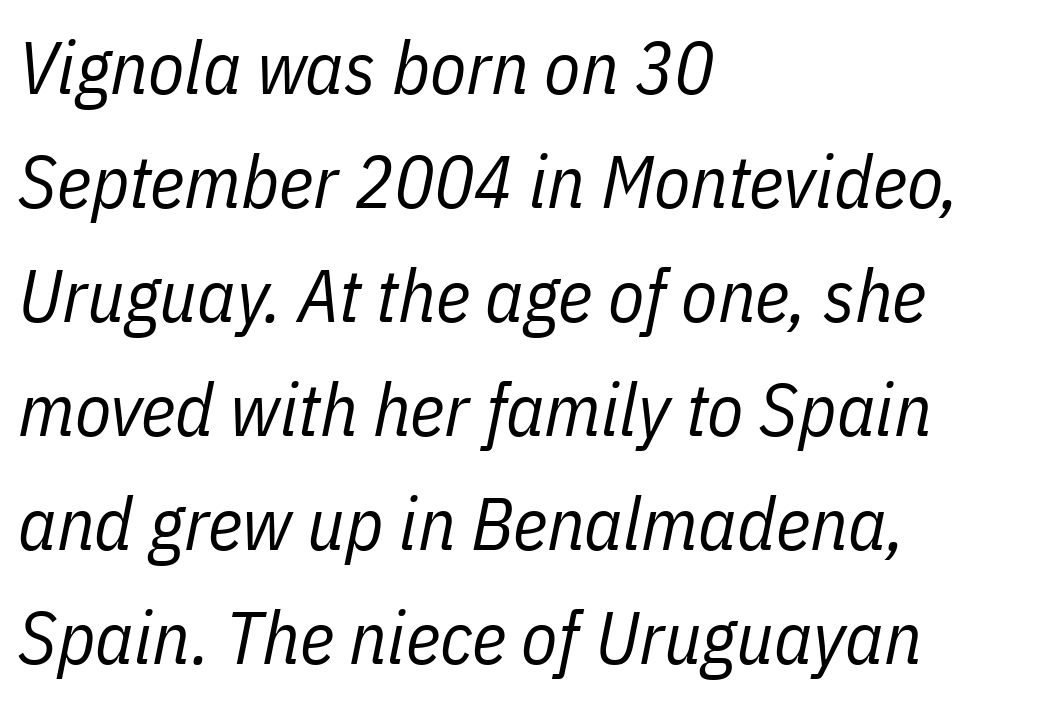
Q: Is the text bold? A: No.
Q: Is the text italic (slanted)? A: Yes, it leans right by about 11 degrees.
Q: Is the text underlined? A: No.
Q: How is the paragraph aligned? A: Left-aligned.
Q: Is the spacing between letters normal or unusually wide? A: Normal.
Q: Is the spacing between lines tight, normal or loose? A: Normal.
Q: Width (condensed, normal, or wide)? A: Condensed.
Q: Stroke contrast? A: Low.
Q: x-height? A: Medium.
Q: Monospaced? A: No.
